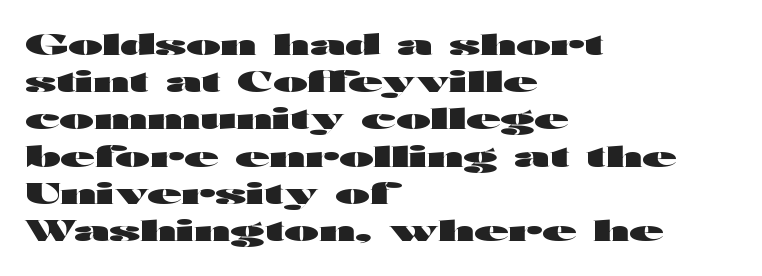
Q: Is the text bold? A: Yes.
Q: Is the text italic (slanted)? A: No, it is upright.
Q: Is the typeface a serif or a sans-serif typeface? A: Sans-serif.
Q: Is the text underlined? A: No.
Q: How is the paragraph aligned? A: Left-aligned.
Q: Is the spacing between letters normal or unusually wide? A: Normal.
Q: Is the spacing between lines tight, normal or loose? A: Normal.
Q: Width (condensed, normal, or wide)? A: Wide.
Q: Stroke contrast? A: High.
Q: x-height? A: Medium.
Q: Monospaced? A: No.
